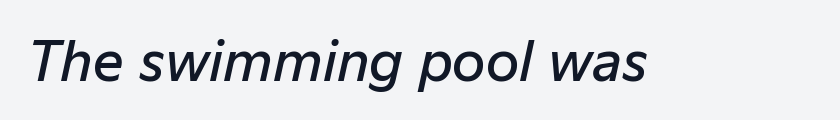
The tracking reads as untouched default to a designer's eye. Quick note: underline off. Do the characters align in a grid? No, the font is proportional. Strokes here are thickened, but only to semibold level.
